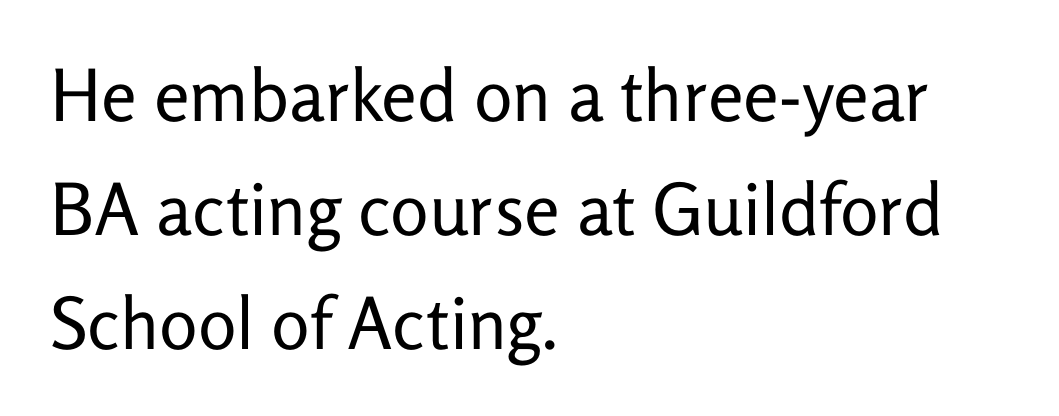
The image shows 72 px regular-weight sans-serif type, upright; set left-aligned, normal line spacing (1.58x), normal letter spacing, not underlined; low stroke contrast and a medium x-height.
